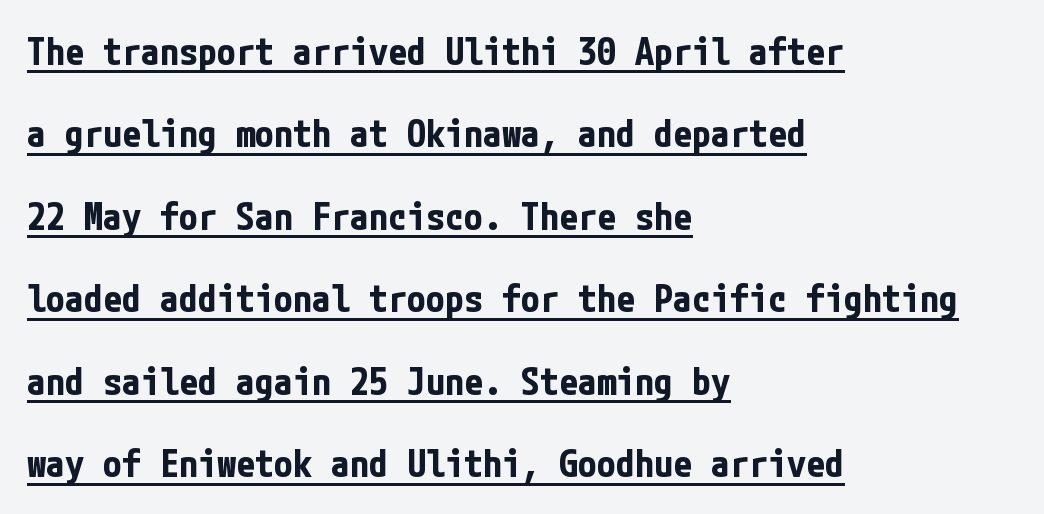
{"serif": "no", "italic": "no", "bold": "yes", "weight": "bold", "width": "condensed", "stroke_contrast": "low", "x_height": "medium", "underline": "yes", "align": "left", "line_spacing": "loose", "line_spacing_ratio": 2.17, "letter_spacing": "normal", "letter_spacing_em": 0.0, "glyph_px": 38}
